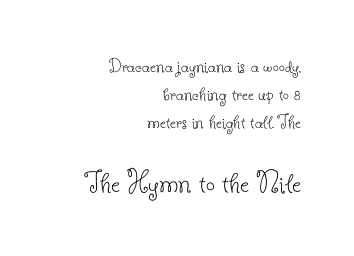
{"serif": "yes", "italic": "no", "bold": "no", "weight": "thin", "width": "normal", "stroke_contrast": "low", "x_height": "small", "monospaced": "no", "underline": "no", "align": "right", "line_spacing": "normal", "line_spacing_ratio": 1.34, "letter_spacing": "normal", "letter_spacing_em": 0.0, "larger_block": "second", "size_ratio": 1.52, "glyph_px": 32}
